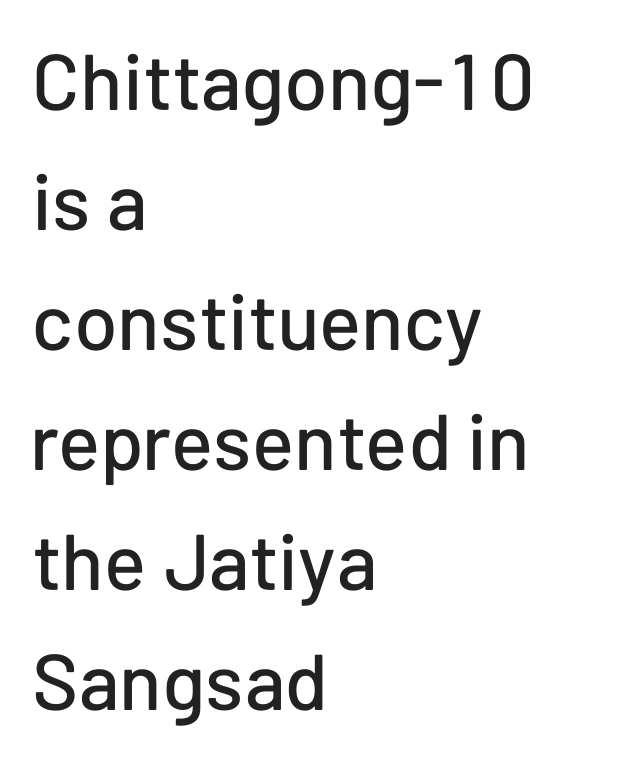
Unlike a traditional serif, this face leaves its strokes unadorned. Check under the words: just untouched page. Rows of type keep a routine distance in the vertical direction. A typesetter would call this zero additional tracking.
